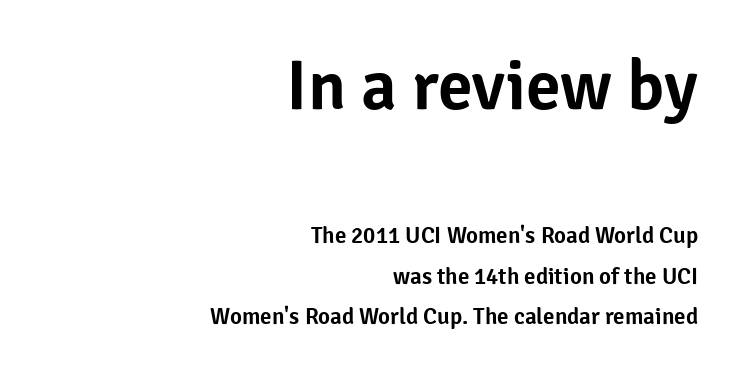
The image shows 70 px sans-serif type, upright; set right-aligned, line spacing 1.75x, normal letter spacing, not underlined; the first (top) block is 3.04x larger; low stroke contrast and a medium x-height.
